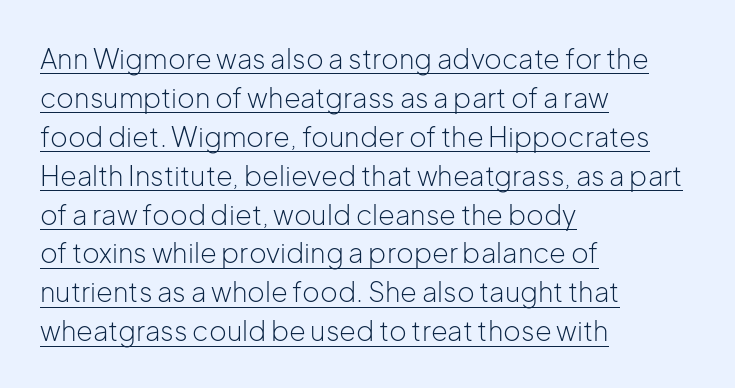
Style check: upright. How would I describe the line gaps? Plain and ordinary. This rendering uses left alignment, leaving the right contour irregular. The typeface has the unassuming heft of standard copy or less. The rendered words wear a rule along their underside. Does extra space separate the letters? No, they use regular spacing.
